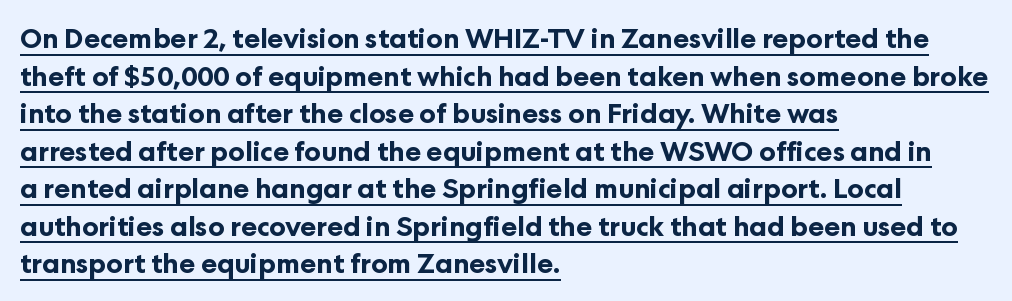
{"italic": "no", "bold": "yes", "underline": "yes", "align": "left", "line_spacing": "normal", "line_spacing_ratio": 1.39, "letter_spacing": "normal", "letter_spacing_em": 0.0, "glyph_px": 27}
